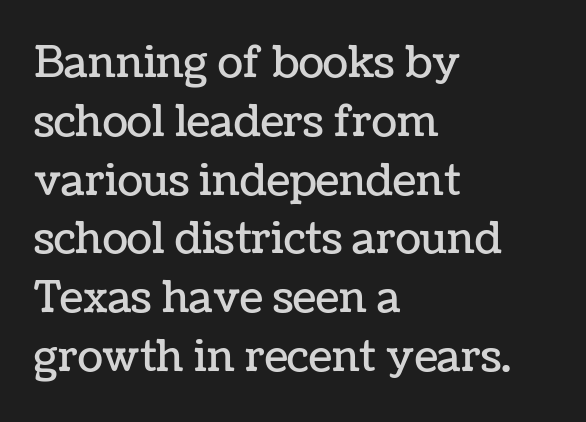
You could not count columns in this text — the font is proportionally spaced. The gaps between neighbouring characters are ordinary and unremarkable. Is there much room between lines? A standard amount, neither cramped nor airy. Alignment: flush left. This rendering features lettering with no underline.
